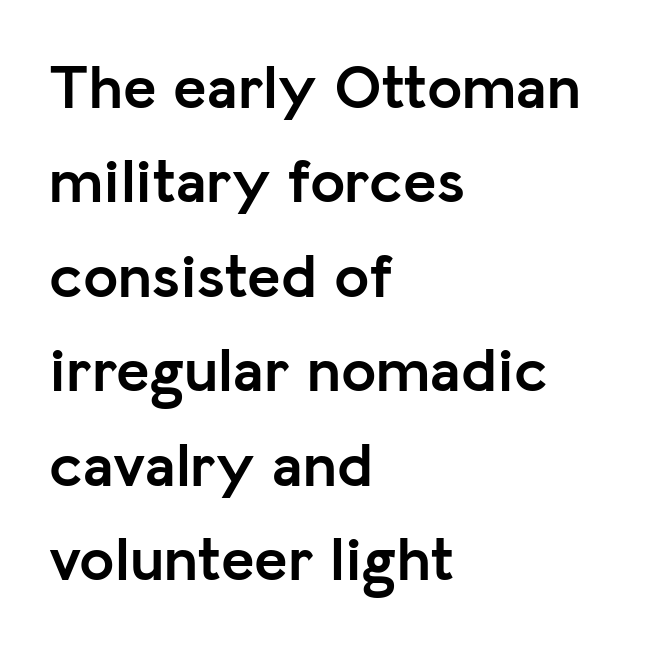
Q: Is the text bold? A: Yes.
Q: Is the text italic (slanted)? A: No, it is upright.
Q: Is the typeface a serif or a sans-serif typeface? A: Sans-serif.
Q: Is the text underlined? A: No.
Q: How is the paragraph aligned? A: Left-aligned.
Q: Is the spacing between letters normal or unusually wide? A: Normal.
Q: Is the spacing between lines tight, normal or loose? A: Normal.
Q: Width (condensed, normal, or wide)? A: Normal.
Q: Stroke contrast? A: Low.
Q: x-height? A: Medium.
Q: Monospaced? A: No.
